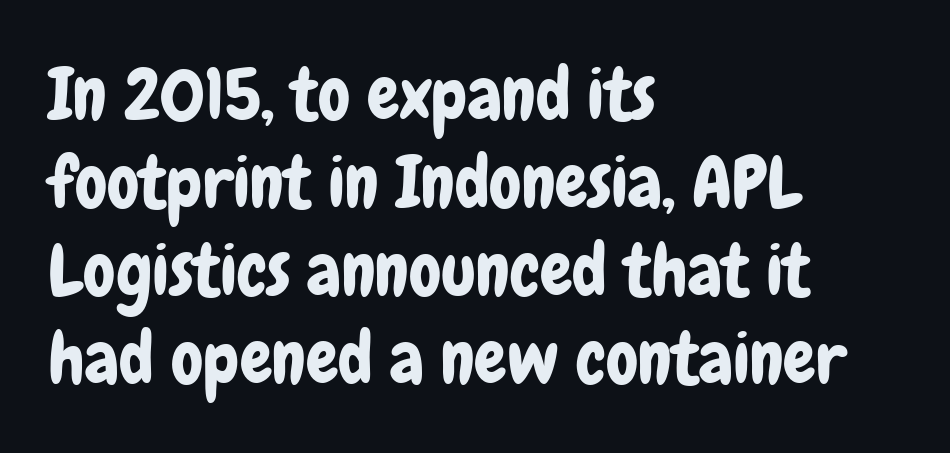
{"serif": "no", "italic": "no", "width": "condensed", "stroke_contrast": "low", "x_height": "medium", "monospaced": "no", "underline": "no", "align": "left", "line_spacing_ratio": 1.22, "letter_spacing": "normal", "letter_spacing_em": 0.0, "glyph_px": 72}
